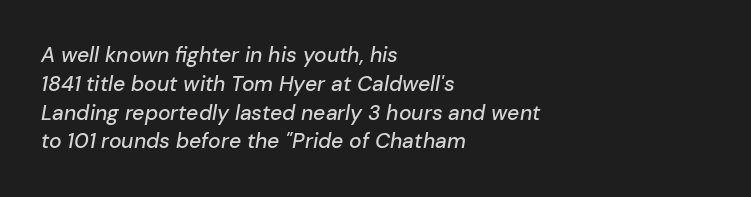
Left-aligned paragraph, ragged on the right. An italicized treatment has been applied to the whole sample. The gap between lines stays unmarked. Regarding leading, the lines here are spaced in the standard way.
